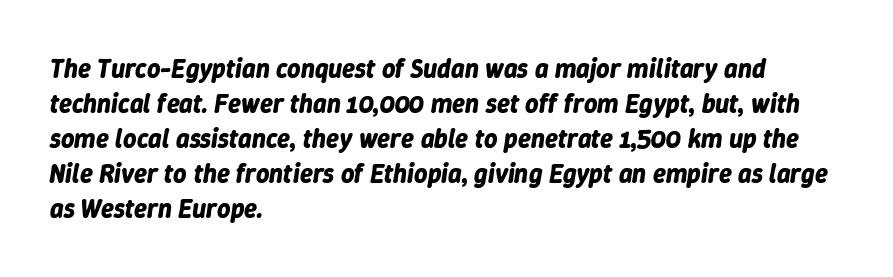
{"italic": "yes", "lean": "right", "slant_degrees": 9, "bold": "yes", "underline": "no", "align": "left", "line_spacing": "normal", "line_spacing_ratio": 1.35, "letter_spacing": "normal", "letter_spacing_em": 0.0, "glyph_px": 26}
